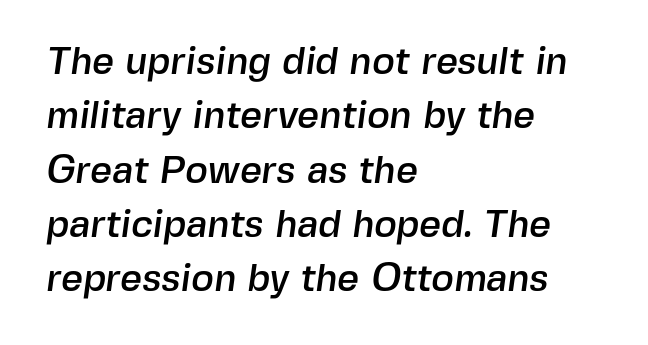
{"serif": "no", "width": "normal", "x_height": "medium", "monospaced": "no", "underline": "no", "align": "left", "line_spacing": "normal", "line_spacing_ratio": 1.43, "letter_spacing": "normal", "letter_spacing_em": 0.0, "glyph_px": 38}
